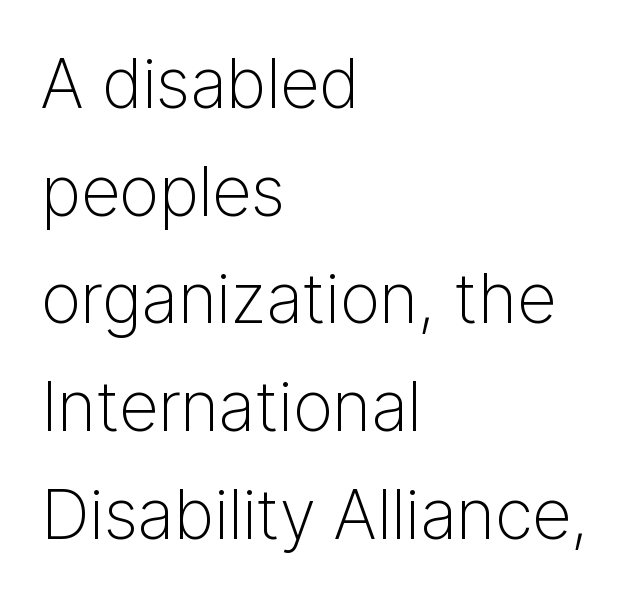
Every stem runs plumb, perpendicular to the baseline. The face used here is rendered with its standard letterfit. No word sits above an underline. Weight: not bold — regular or lighter. A classic flush-left, rag-right setting is used for this passage. Does the type have serifs? No, each stem ends abruptly.
